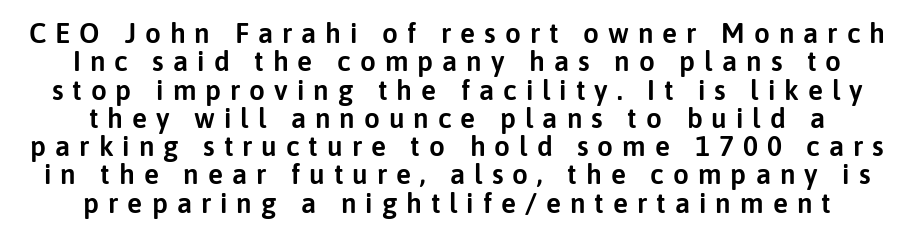
The image shows 28 px sans-serif type, upright; set centered, tight line spacing (1.01x), unusually wide letter spacing (+0.32 em), not underlined; low stroke contrast and a medium x-height.
